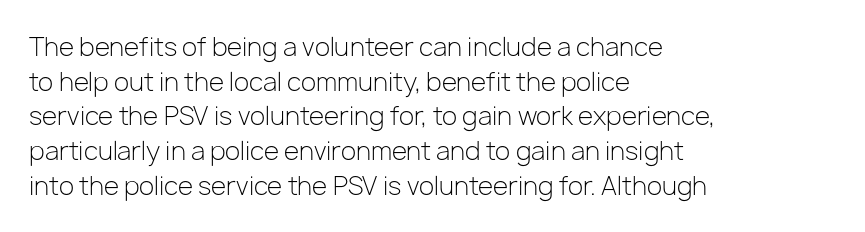
Q: Is the text bold? A: No.
Q: Is the text italic (slanted)? A: No, it is upright.
Q: Is the text underlined? A: No.
Q: How is the paragraph aligned? A: Left-aligned.
Q: Is the spacing between letters normal or unusually wide? A: Normal.
Q: Is the spacing between lines tight, normal or loose? A: Normal.
